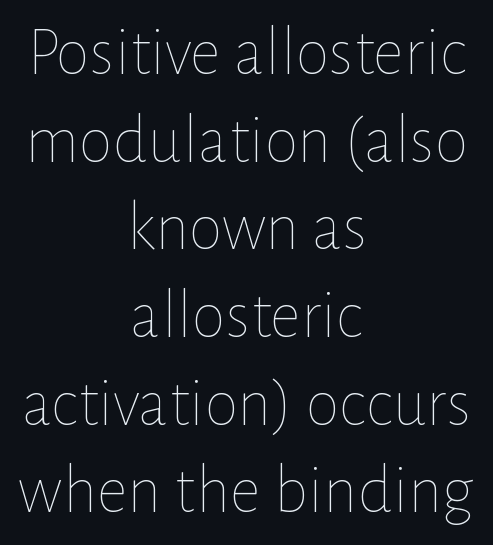
Q: Is the text bold? A: No.
Q: Is the text italic (slanted)? A: No, it is upright.
Q: Is the text underlined? A: No.
Q: How is the paragraph aligned? A: Centered.
Q: Is the spacing between letters normal or unusually wide? A: Normal.
Q: Is the spacing between lines tight, normal or loose? A: Normal.
Q: Width (condensed, normal, or wide)? A: Normal.
Q: Stroke contrast? A: Low.
Q: x-height? A: Medium.
Q: Monospaced? A: No.
